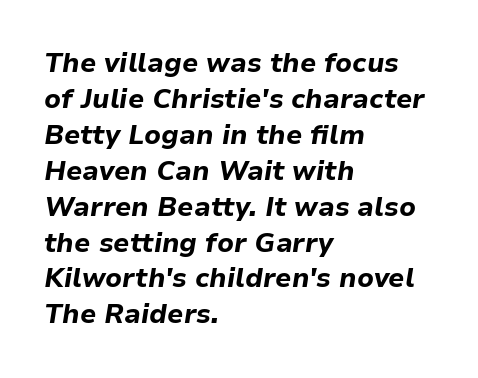
The image shows 27 px bold type, italic (leaning right); set left-aligned, normal line spacing (1.33x), normal letter spacing, not underlined.
